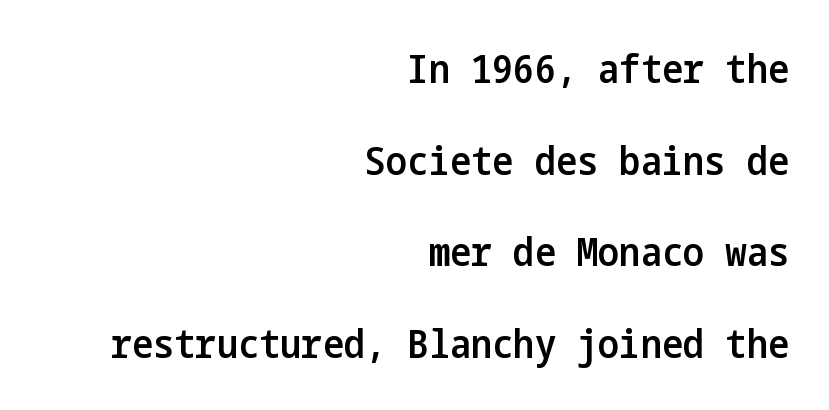
{"serif": "no", "italic": "no", "bold": "semi", "weight": "semibold", "width": "condensed", "stroke_contrast": "low", "x_height": "medium", "underline": "no", "align": "right", "line_spacing": "loose", "line_spacing_ratio": 2.29, "letter_spacing": "normal", "letter_spacing_em": 0.0, "glyph_px": 40}
